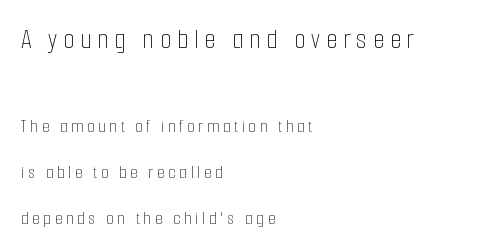
Q: Is the text bold? A: No.
Q: Is the text italic (slanted)? A: No, it is upright.
Q: Is the text underlined? A: No.
Q: How is the paragraph aligned? A: Left-aligned.
Q: Is the spacing between letters normal or unusually wide? A: Unusually wide.
Q: Is the spacing between lines tight, normal or loose? A: Loose.
Q: Which block of text is set in a larger size, the first (top) or the second (bottom)? A: The first (top) one.
Q: Width (condensed, normal, or wide)? A: Condensed.
Q: Stroke contrast? A: Low.
Q: x-height? A: Medium.
Q: Monospaced? A: No.
